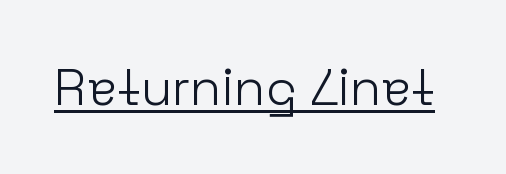
{"serif": "no", "italic": "no", "bold": "no", "weight": "light", "width": "normal", "stroke_contrast": "low", "x_height": "medium", "monospaced": "no", "underline": "yes", "letter_spacing": "normal", "letter_spacing_em": 0.0, "glyph_px": 51}
